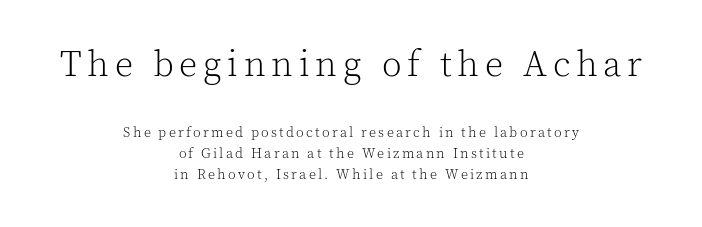
The image shows 36 px light serif type, upright; set centered, normal line spacing (1.49x), not underlined; the first (top) block is 2.57x larger; a medium x-height.
